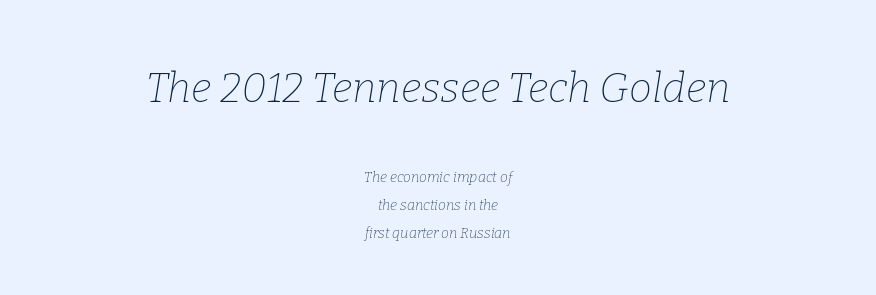
{"serif": "yes", "italic": "yes", "lean": "right", "slant_degrees": 9, "bold": "no", "weight": "thin", "width": "normal", "stroke_contrast": "low", "x_height": "medium", "monospaced": "no", "underline": "no", "align": "center", "line_spacing": "loose", "line_spacing_ratio": 1.99, "letter_spacing": "normal", "letter_spacing_em": 0.0, "larger_block": "first", "size_ratio": 2.93, "glyph_px": 41}
